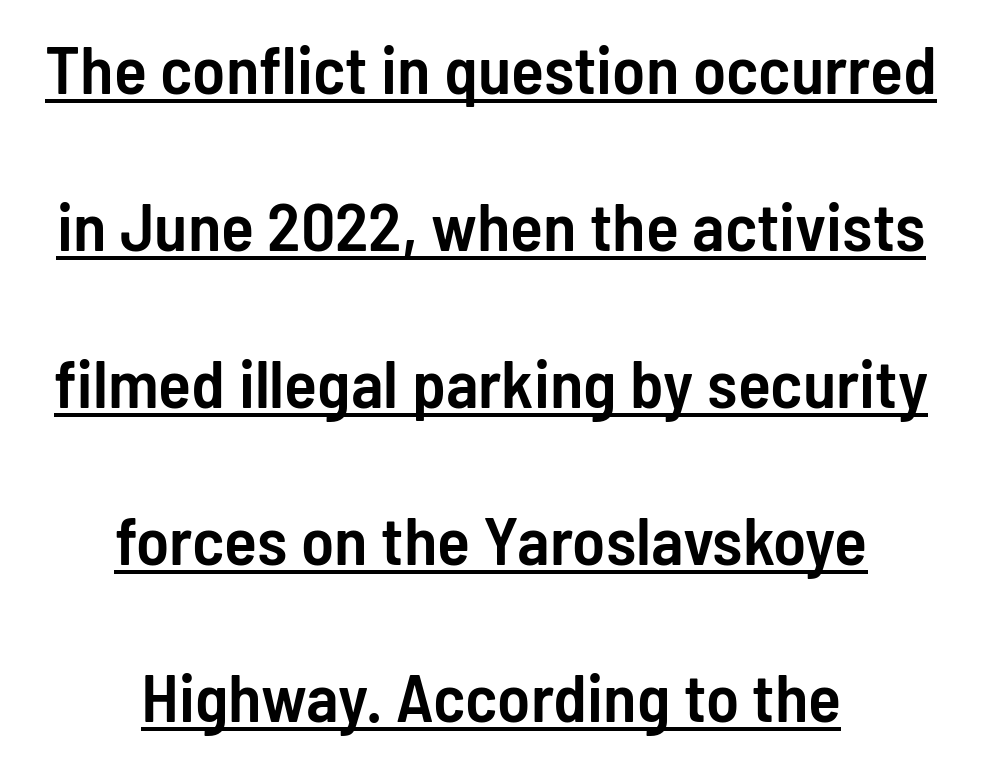
The image shows 68 px semibold, condensed sans-serif type, upright; set centered, loose line spacing (2.31x), normal letter spacing, underlined; low stroke contrast and a medium x-height.
